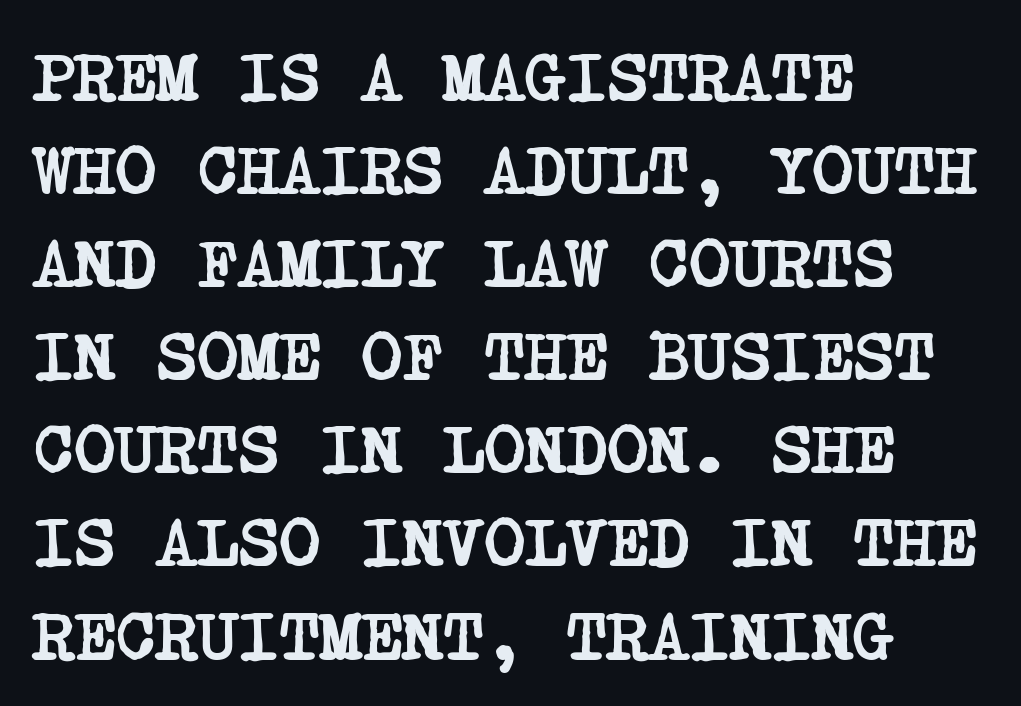
The image shows 70 px semibold, condensed serif type; set left-aligned, normal line spacing (1.33x), normal letter spacing, not underlined; low stroke contrast and a large x-height.
